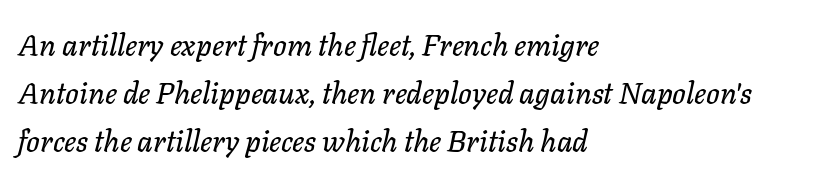
The image shows 30 px text type, italic (leaning right); set left-aligned, normal line spacing (1.6x), normal letter spacing, not underlined; low stroke contrast and a medium x-height.
